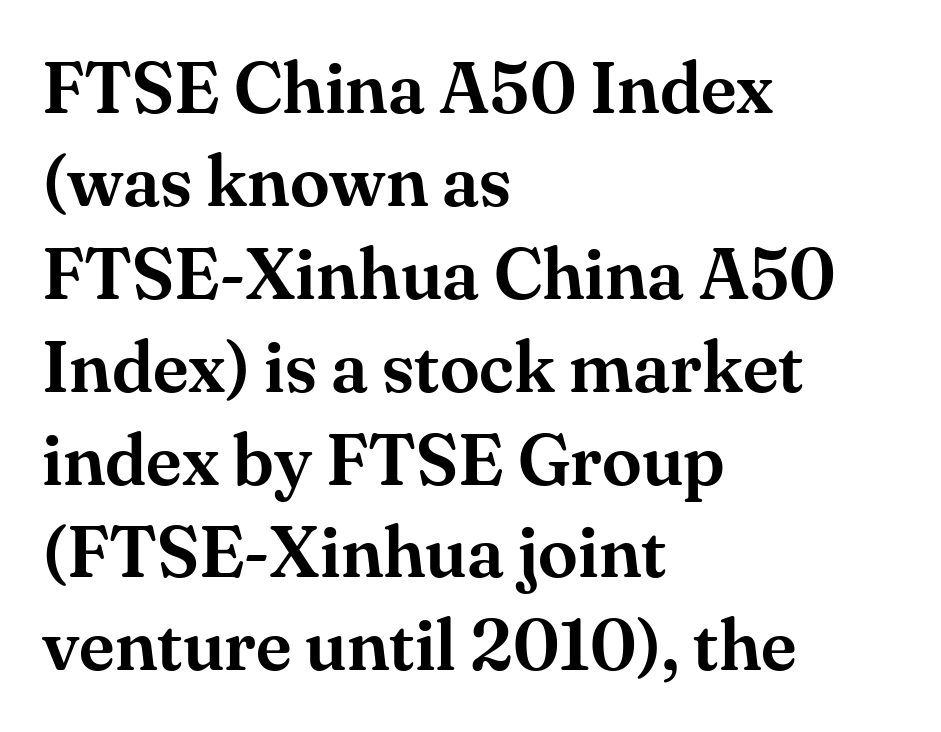
Q: Is the text italic (slanted)? A: No, it is upright.
Q: Is the typeface a serif or a sans-serif typeface? A: Serif.
Q: Is the text underlined? A: No.
Q: How is the paragraph aligned? A: Left-aligned.
Q: Is the spacing between letters normal or unusually wide? A: Normal.
Q: Is the spacing between lines tight, normal or loose? A: Normal.
Q: Width (condensed, normal, or wide)? A: Normal.
Q: Stroke contrast? A: Medium.
Q: x-height? A: Small.
Q: Monospaced? A: No.
